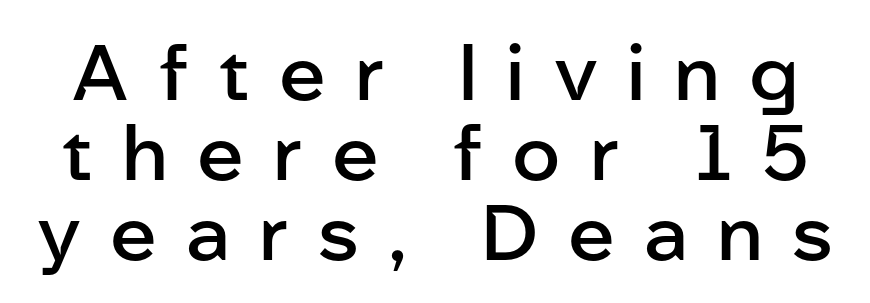
{"serif": "no", "italic": "no", "bold": "semi", "weight": "semibold", "width": "normal", "stroke_contrast": "low", "x_height": "medium", "monospaced": "no", "underline": "no", "line_spacing": "tight", "line_spacing_ratio": 1.04, "letter_spacing": "wide", "letter_spacing_em": 0.38, "glyph_px": 77}
